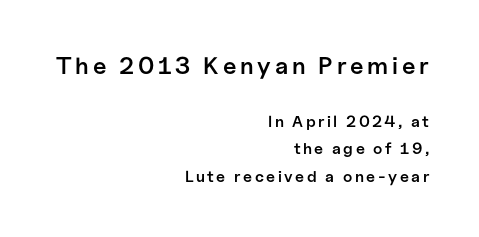
{"italic": "no", "bold": "semi", "underline": "no", "align": "right", "line_spacing_ratio": 1.73, "larger_block": "first", "size_ratio": 1.5, "glyph_px": 24}
